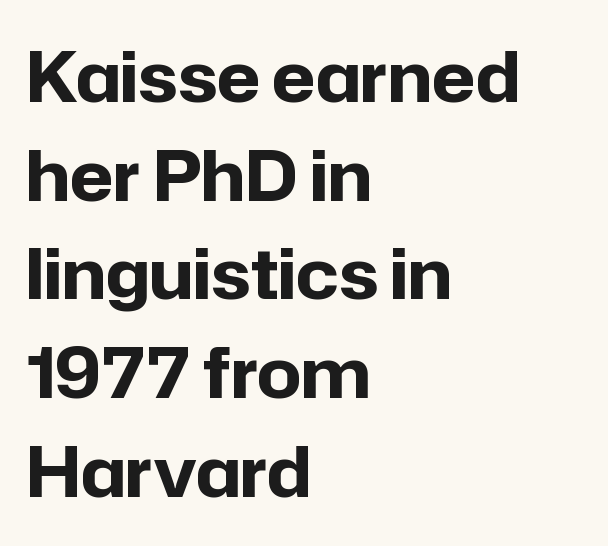
Set as a true bold cut, around the 700 mark. Summary of vertical rhythm: regular, with standard interline spacing. Unmarked baselines from the first word to the last. The text was rendered using a sans face with plain stroke endings. Compared with a centered layout, this one pins lines to the left instead. Quick note: not italic, upright.
